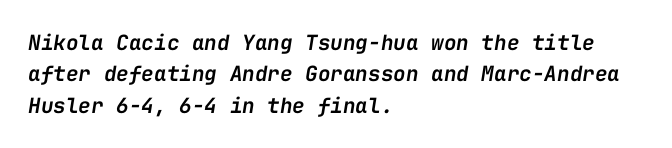
{"italic": "yes", "lean": "right", "slant_degrees": 9, "bold": "semi", "underline": "no", "align": "left", "line_spacing": "normal", "line_spacing_ratio": 1.5, "letter_spacing": "normal", "letter_spacing_em": 0.0, "glyph_px": 21}
